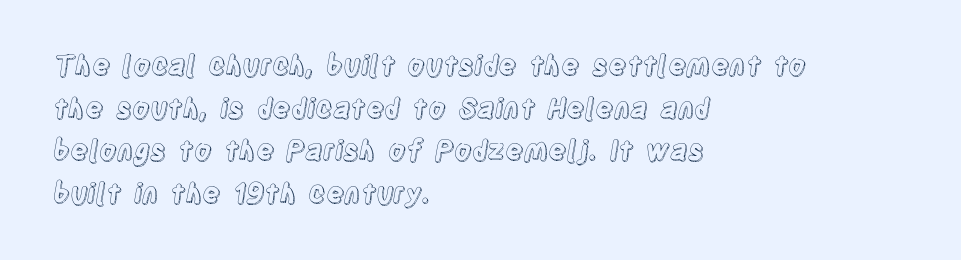
{"underline": "no", "align": "left", "line_spacing": "normal", "line_spacing_ratio": 1.58, "letter_spacing": "normal", "letter_spacing_em": 0.0, "glyph_px": 27}
